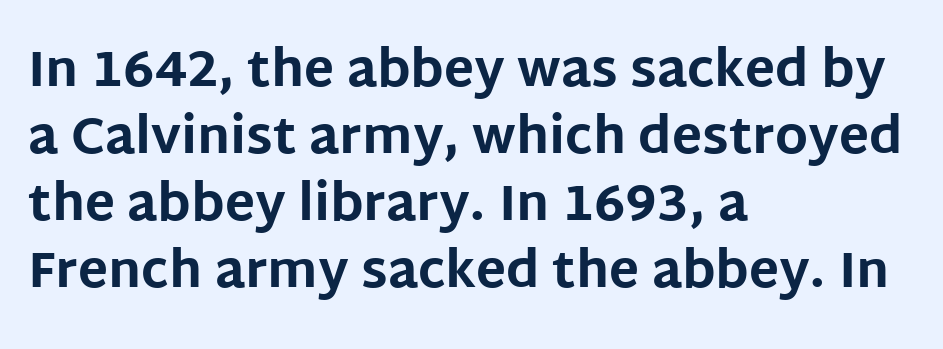
The image shows 50 px bold sans-serif type, upright; set left-aligned, normal line spacing (1.34x), normal letter spacing, not underlined; low stroke contrast and a large x-height.
